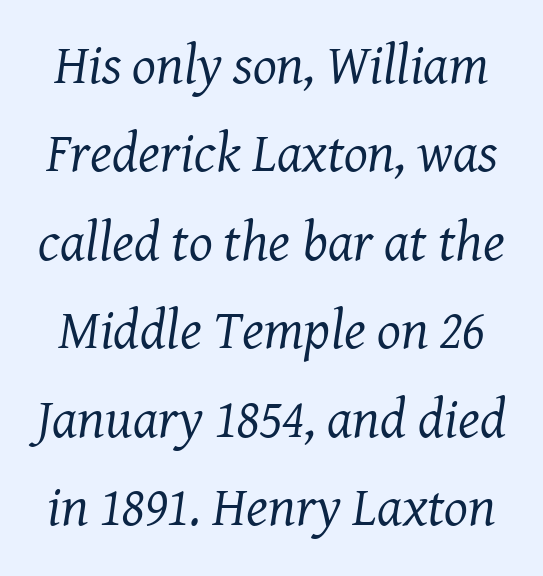
The image shows 56 px regular-weight serif type, italic (leaning right); set normal line spacing (1.58x), normal letter spacing, not underlined; medium stroke contrast and a medium x-height.
